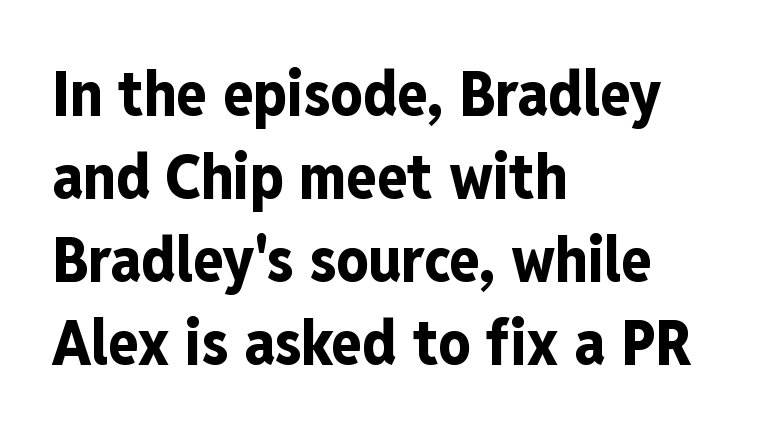
Q: Is the text bold? A: Yes.
Q: Is the text italic (slanted)? A: No, it is upright.
Q: Is the typeface a serif or a sans-serif typeface? A: Sans-serif.
Q: Is the text underlined? A: No.
Q: How is the paragraph aligned? A: Left-aligned.
Q: Is the spacing between letters normal or unusually wide? A: Normal.
Q: Is the spacing between lines tight, normal or loose? A: Normal.
Q: Width (condensed, normal, or wide)? A: Condensed.
Q: Stroke contrast? A: Low.
Q: x-height? A: Medium.
Q: Monospaced? A: No.
